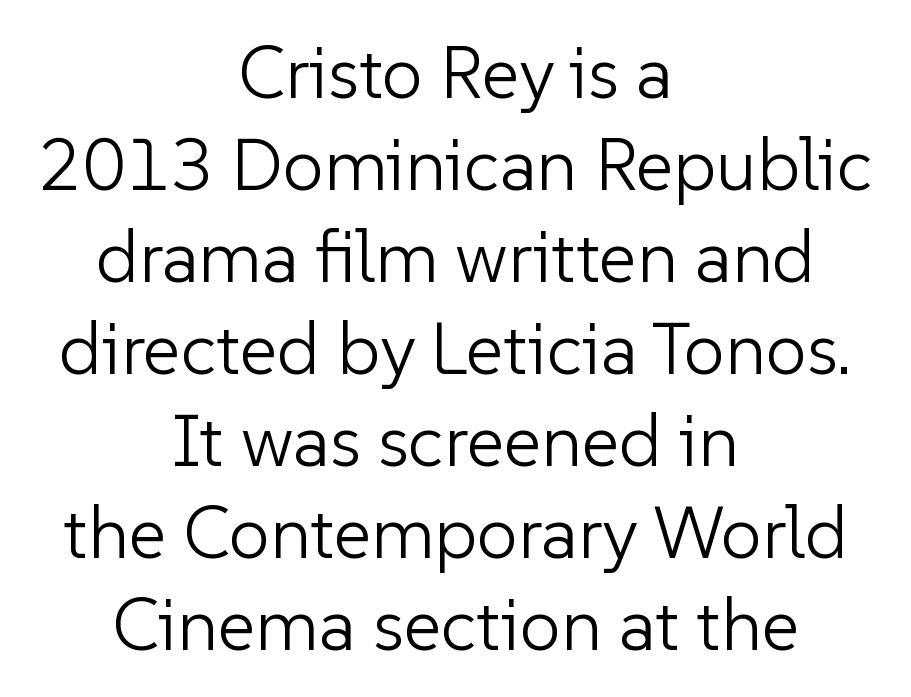
The image shows 73 px light sans-serif type, upright; set centered, normal line spacing (1.26x), normal letter spacing, not underlined; low stroke contrast and a medium x-height.
